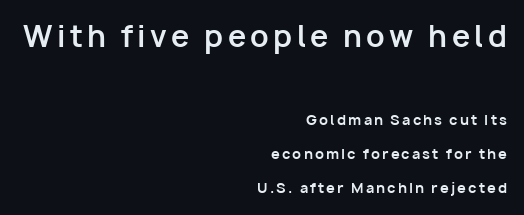
{"serif": "no", "italic": "no", "bold": "yes", "weight": "bold", "width": "normal", "stroke_contrast": "low", "x_height": "medium", "monospaced": "no", "underline": "no", "align": "right", "line_spacing": "loose", "line_spacing_ratio": 2.42, "larger_block": "first", "size_ratio": 2.07, "glyph_px": 29}
